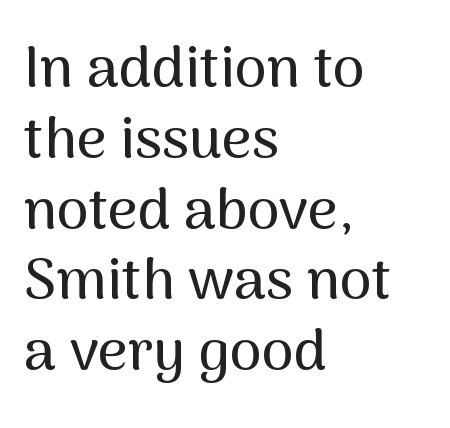
Look at the tracking — it's just the regular setting, nothing added. Look at the bottom of the vertical strokes: they stop flat, with no serifs. The lines in this sample share a left origin and differ only in where they stop. This sample has the flowing, uneven cadence of proportional lettering.
